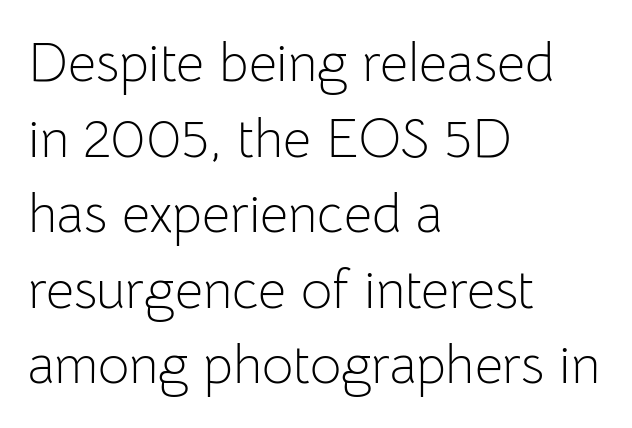
The image shows 54 px light sans-serif type, upright; set left-aligned, normal line spacing (1.4x), normal letter spacing, not underlined; low stroke contrast and a medium x-height.
